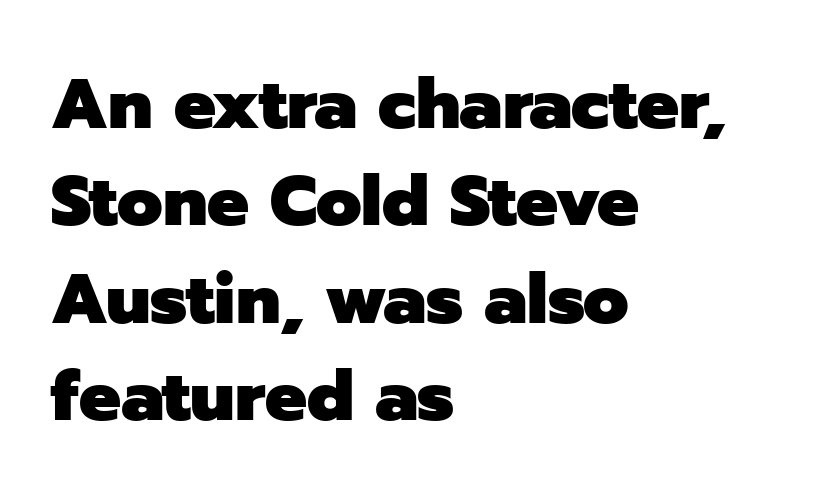
Just letters on the line, the space beneath them empty. How would I describe the line gaps? Plain and ordinary. Inter-character spacing is left at the font's built-in metrics. You'd pick this weight for a headline — it's a proper bold. Ordinary non-slanted type is in use. Stroke terminals: plain, sans-serif.
